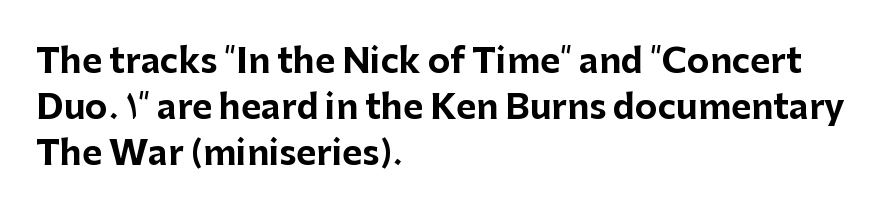
The font family rendered here belongs to the sans-serif group. Rendered with straight, roman letterforms. The face used here is proportionally spaced, like ordinary book or web type. If you measured baseline to baseline, you'd find a middling distance. Underline: absent. Every letter is thick-stroked: bold, no question.
